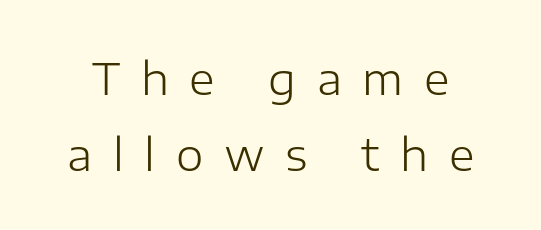
Q: Is the text bold? A: No.
Q: Is the text italic (slanted)? A: No, it is upright.
Q: Is the typeface a serif or a sans-serif typeface? A: Sans-serif.
Q: Is the text underlined? A: No.
Q: Is the spacing between letters normal or unusually wide? A: Unusually wide.
Q: Width (condensed, normal, or wide)? A: Normal.
Q: Stroke contrast? A: Low.
Q: x-height? A: Medium.
Q: Monospaced? A: No.
